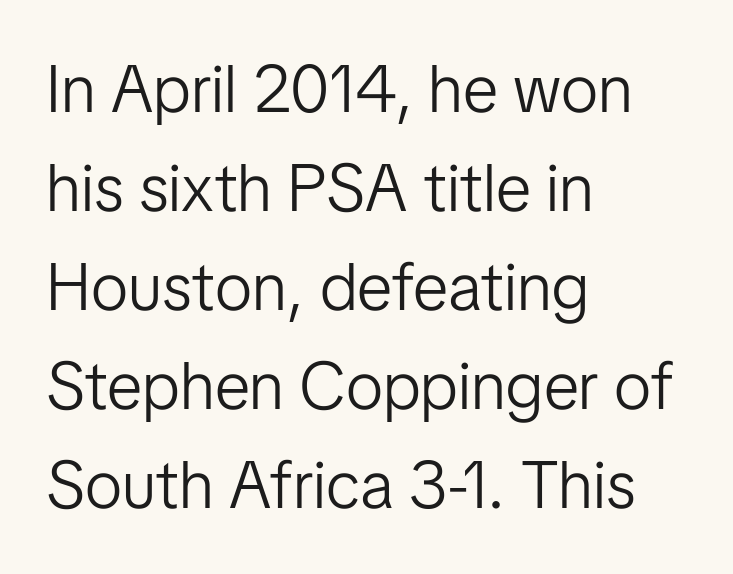
Q: Is the text bold? A: No.
Q: Is the text italic (slanted)? A: No, it is upright.
Q: Is the typeface a serif or a sans-serif typeface? A: Sans-serif.
Q: Is the text underlined? A: No.
Q: How is the paragraph aligned? A: Left-aligned.
Q: Is the spacing between letters normal or unusually wide? A: Normal.
Q: Is the spacing between lines tight, normal or loose? A: Normal.
Q: Width (condensed, normal, or wide)? A: Normal.
Q: Stroke contrast? A: Low.
Q: x-height? A: Medium.
Q: Monospaced? A: No.
